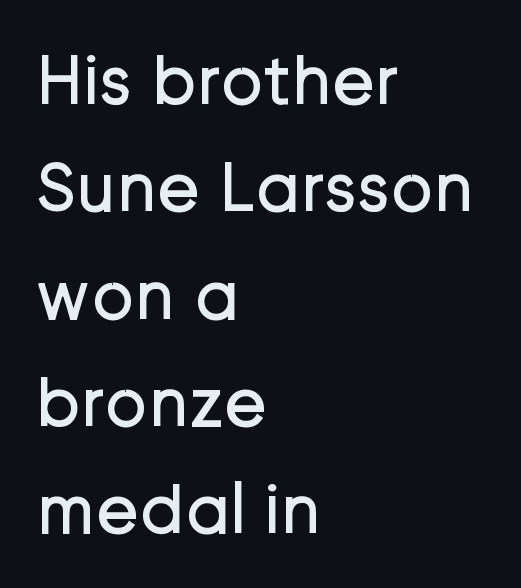
Q: Is the text bold? A: No.
Q: Is the text italic (slanted)? A: No, it is upright.
Q: Is the typeface a serif or a sans-serif typeface? A: Sans-serif.
Q: Is the text underlined? A: No.
Q: How is the paragraph aligned? A: Left-aligned.
Q: Is the spacing between letters normal or unusually wide? A: Normal.
Q: Is the spacing between lines tight, normal or loose? A: Normal.
Q: Width (condensed, normal, or wide)? A: Normal.
Q: Stroke contrast? A: Low.
Q: x-height? A: Medium.
Q: Monospaced? A: No.
